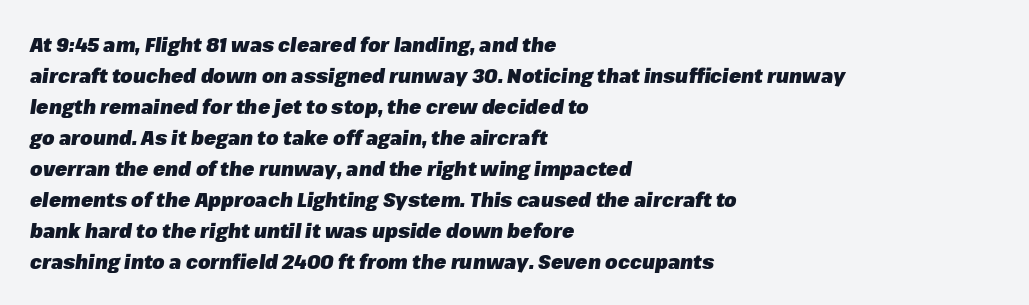
{"italic": "yes", "lean": "right", "slant_degrees": 8, "bold": "yes", "underline": "no", "align": "left", "line_spacing": "normal", "line_spacing_ratio": 1.55, "letter_spacing": "normal", "letter_spacing_em": 0.0, "glyph_px": 20}
